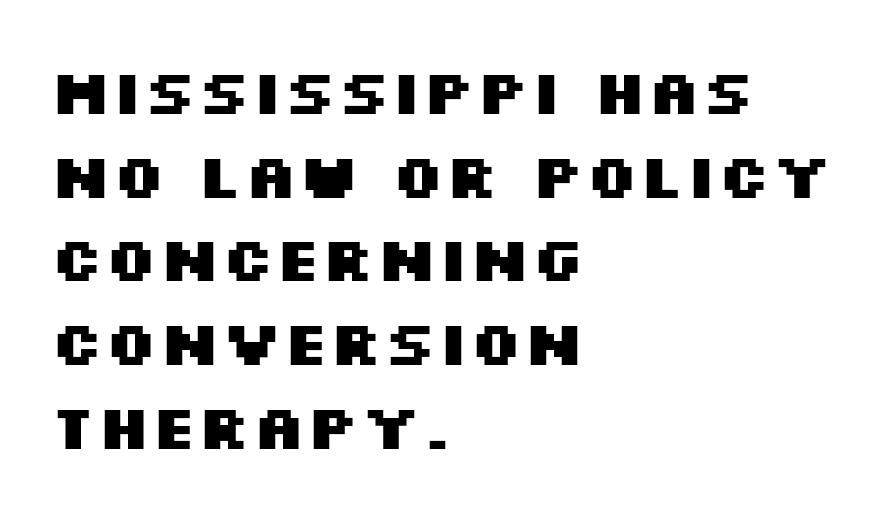
Q: Is the text bold? A: Yes.
Q: Is the text italic (slanted)? A: No, it is upright.
Q: Is the typeface a serif or a sans-serif typeface? A: Sans-serif.
Q: Is the text underlined? A: No.
Q: How is the paragraph aligned? A: Left-aligned.
Q: Is the spacing between letters normal or unusually wide? A: Normal.
Q: Is the spacing between lines tight, normal or loose? A: Normal.
Q: Width (condensed, normal, or wide)? A: Wide.
Q: Stroke contrast? A: Medium.
Q: x-height? A: Large.
Q: Monospaced? A: No.
